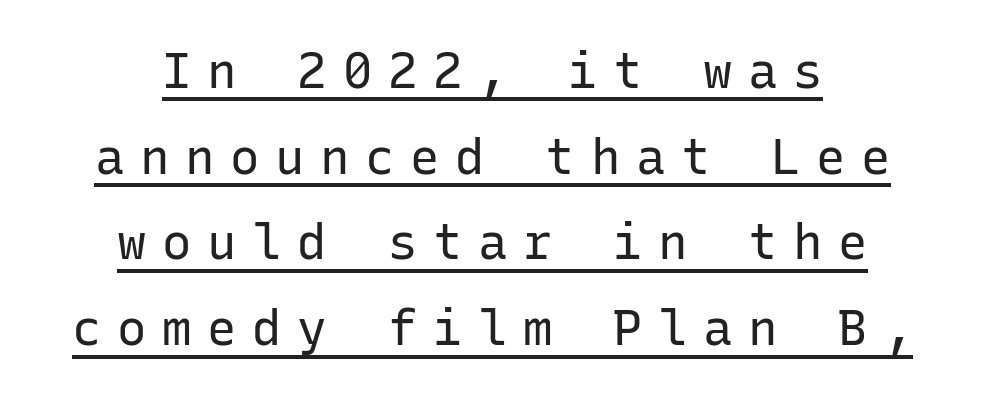
The image shows 49 px regular-weight sans-serif type, upright, monospaced; set centered, line spacing 1.75x, unusually wide letter spacing (+0.32 em), underlined; low stroke contrast and a medium x-height.
